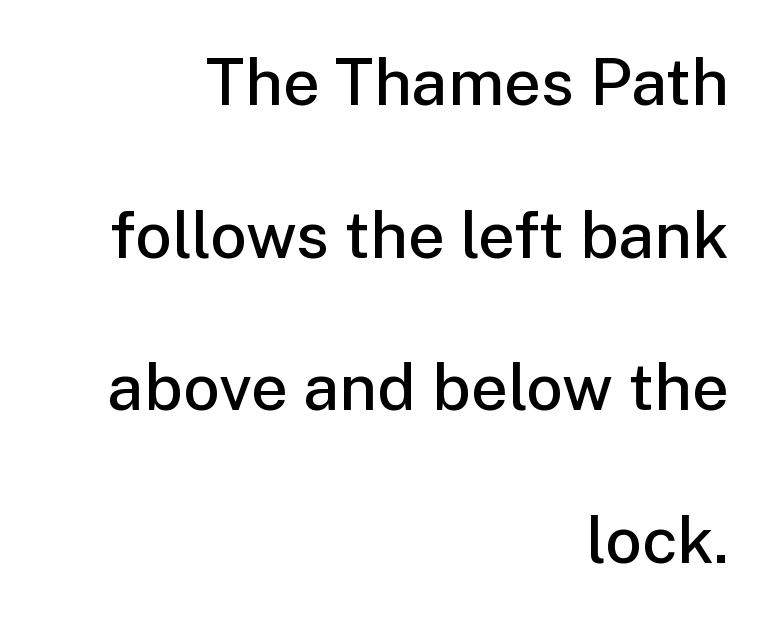
Q: Is the text bold? A: Semi-bold.
Q: Is the text italic (slanted)? A: No, it is upright.
Q: Is the typeface a serif or a sans-serif typeface? A: Sans-serif.
Q: Is the text underlined? A: No.
Q: How is the paragraph aligned? A: Right-aligned.
Q: Is the spacing between letters normal or unusually wide? A: Normal.
Q: Is the spacing between lines tight, normal or loose? A: Loose.
Q: Width (condensed, normal, or wide)? A: Normal.
Q: Stroke contrast? A: Low.
Q: x-height? A: Medium.
Q: Monospaced? A: No.
